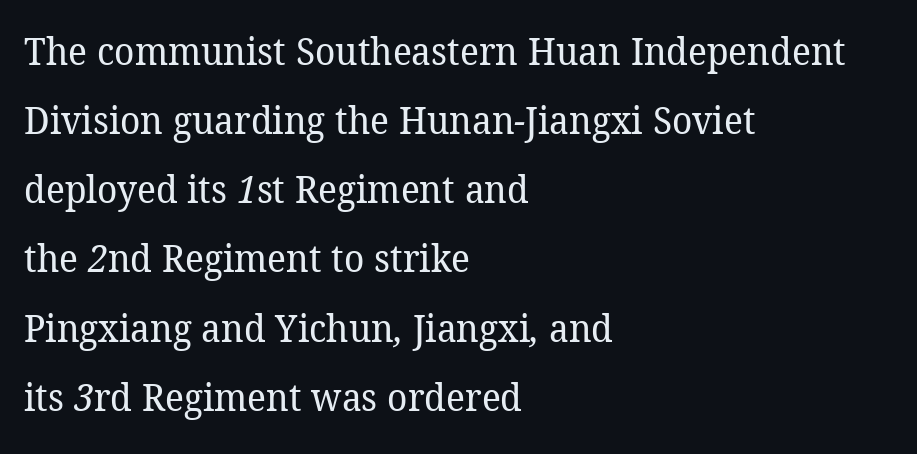
{"serif": "yes", "bold": "no", "weight": "regular", "width": "normal", "stroke_contrast": "low", "x_height": "medium", "monospaced": "no", "underline": "no", "align": "left", "line_spacing_ratio": 1.82, "letter_spacing": "normal", "letter_spacing_em": 0.0, "glyph_px": 38}
